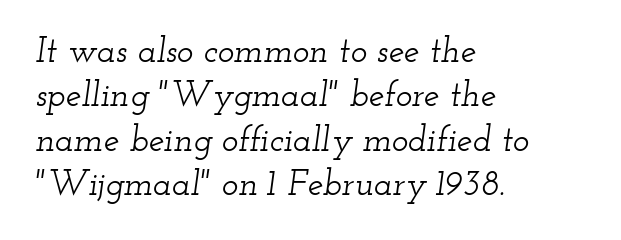
The image shows 35 px wide serif type, italic (leaning right); set left-aligned, normal line spacing (1.27x), normal letter spacing, not underlined; low stroke contrast and a small x-height.
